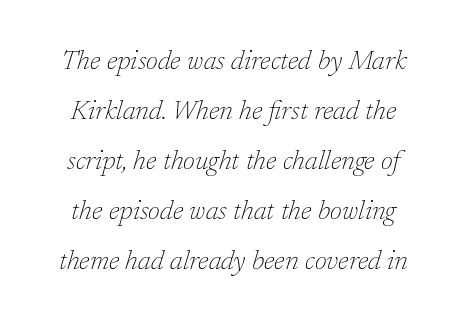
Q: Is the text bold? A: No.
Q: Is the text italic (slanted)? A: Yes, it leans right by about 17 degrees.
Q: Is the text underlined? A: No.
Q: Is the spacing between letters normal or unusually wide? A: Normal.
